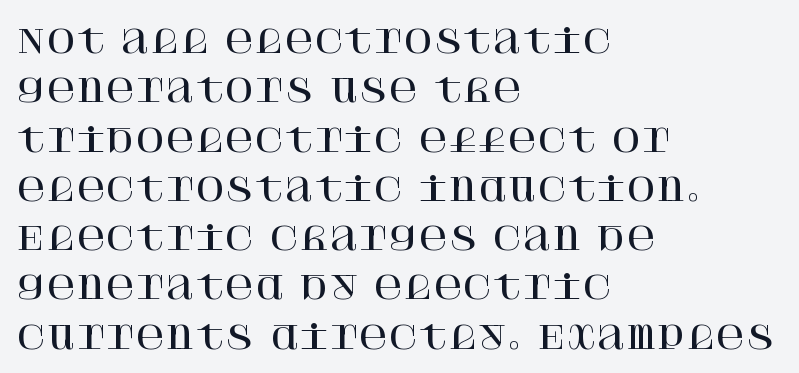
Serif or sans? Serif — the stroke terminals have little feet. Letter spacing: default. This rendering features lettering with no underline. The text block is weighted toward the left margin, trailing off unevenly rightward.
